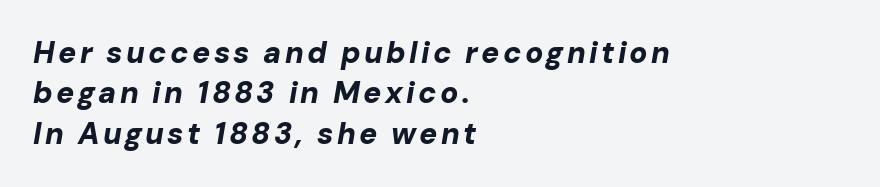
Is this a fixed-width face? No — the glyphs have proportional, varying widths. The foot of each line stays bare and open. Each new line begins a customary step beneath the previous one. Tall strokes in this sample are angled rather than plumb. Reading down the block, your eye returns to a fixed left position each line.
